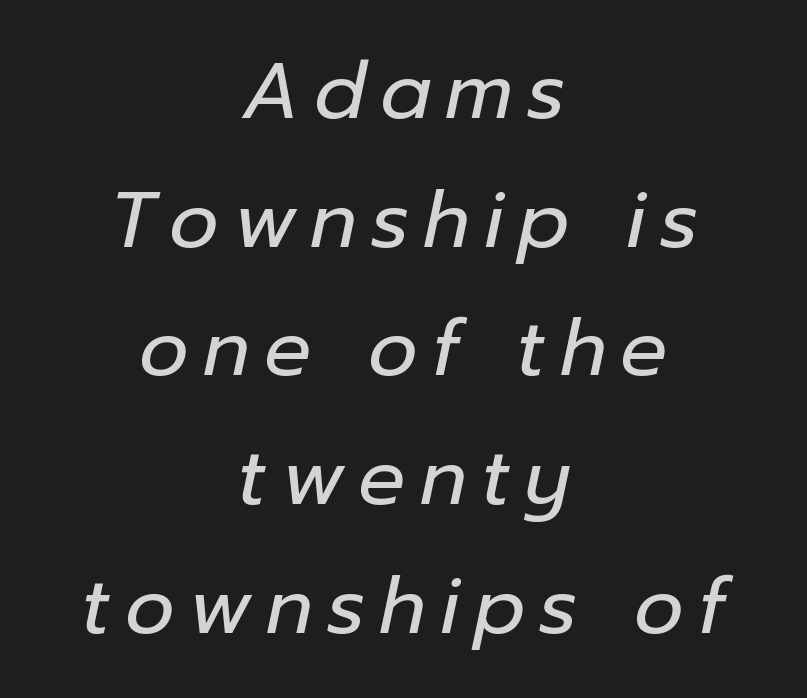
Q: Is the text bold? A: No.
Q: Is the text italic (slanted)? A: Yes, it leans right by about 12 degrees.
Q: Is the text underlined? A: No.
Q: How is the paragraph aligned? A: Centered.
Q: Is the spacing between lines tight, normal or loose? A: Normal.
Q: Width (condensed, normal, or wide)? A: Normal.
Q: Stroke contrast? A: Low.
Q: x-height? A: Medium.
Q: Monospaced? A: No.
